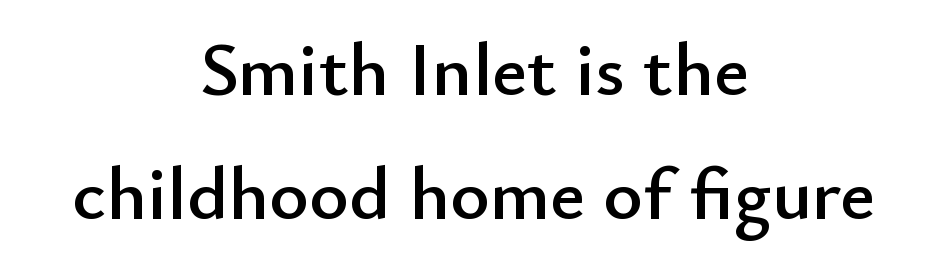
The rendering positions every line midway between the sides. These lines are composed in type without serifs. This sample has the flowing, uneven cadence of proportional lettering. Each row of text sits above clean, open space.
